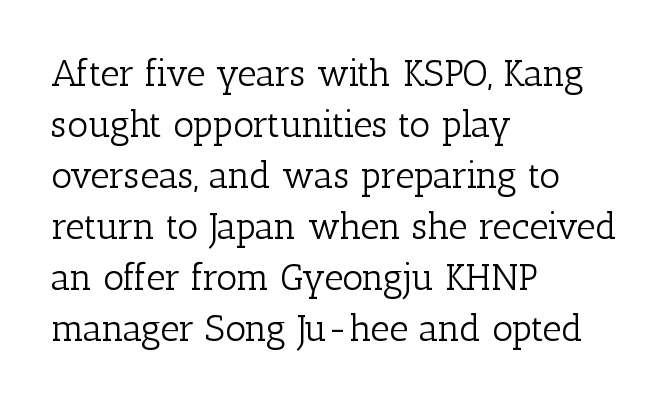
Q: Is the text bold? A: No.
Q: Is the text italic (slanted)? A: No, it is upright.
Q: Is the typeface a serif or a sans-serif typeface? A: Serif.
Q: Is the text underlined? A: No.
Q: How is the paragraph aligned? A: Left-aligned.
Q: Is the spacing between letters normal or unusually wide? A: Normal.
Q: Is the spacing between lines tight, normal or loose? A: Normal.
Q: Width (condensed, normal, or wide)? A: Normal.
Q: Stroke contrast? A: Low.
Q: x-height? A: Medium.
Q: Monospaced? A: No.
